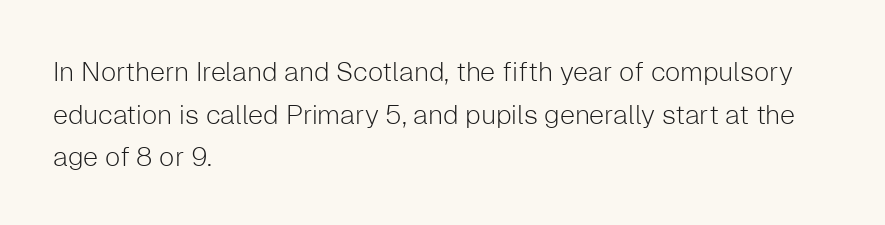
{"italic": "no", "bold": "no", "underline": "no", "align": "left", "line_spacing": "normal", "line_spacing_ratio": 1.58, "letter_spacing": "normal", "letter_spacing_em": 0.0, "glyph_px": 27}
